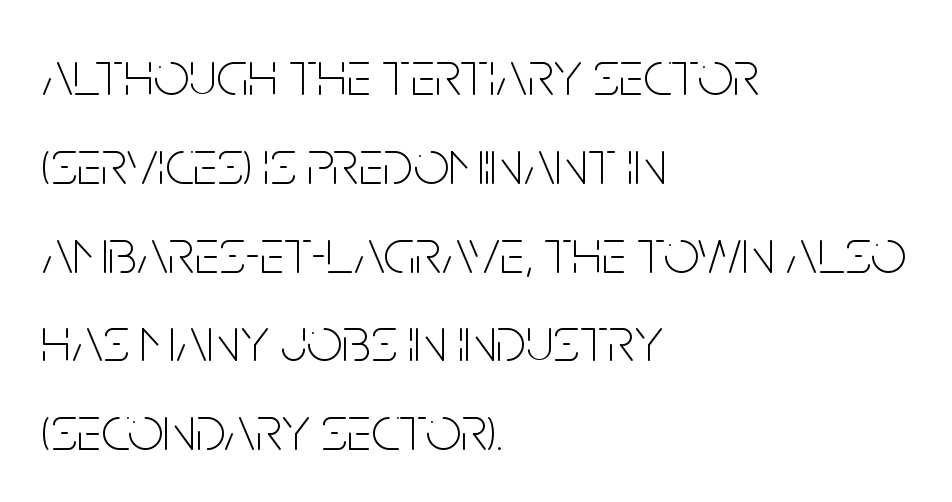
Q: Is the text bold? A: No.
Q: Is the text italic (slanted)? A: No, it is upright.
Q: Is the typeface a serif or a sans-serif typeface? A: Sans-serif.
Q: Is the text underlined? A: No.
Q: How is the paragraph aligned? A: Left-aligned.
Q: Is the spacing between letters normal or unusually wide? A: Normal.
Q: Is the spacing between lines tight, normal or loose? A: Normal.
Q: Width (condensed, normal, or wide)? A: Condensed.
Q: Stroke contrast? A: Low.
Q: x-height? A: Large.
Q: Monospaced? A: No.
